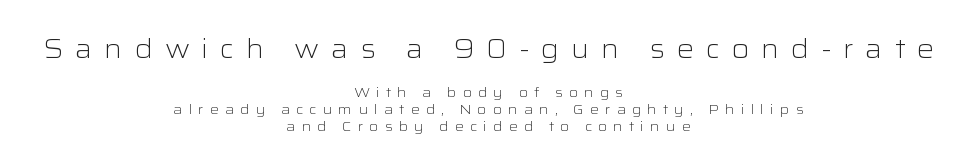
The specimen reads as upright at a glance. No extra ink here — the face is not bold. The area under the type is left untouched. Caption: multi-line text, centered on the measure. Typesetter's note — upper block bumped up in size, lower block left smaller. The passage shown has open, widely tracked lettering throughout.
